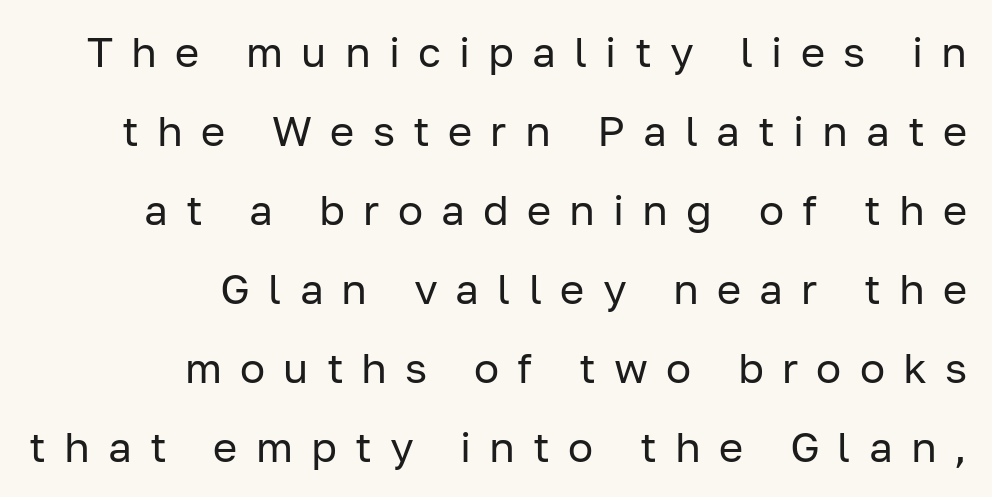
Clear beneath every line of the passage. The horizontal fit of the characters is loose and conspicuously gappy. This sample uses an upright cut, with every glyph sitting square on the baseline. No heavy texture on the line: the type isn't bold. In CSS terms this would be text-align: right.
